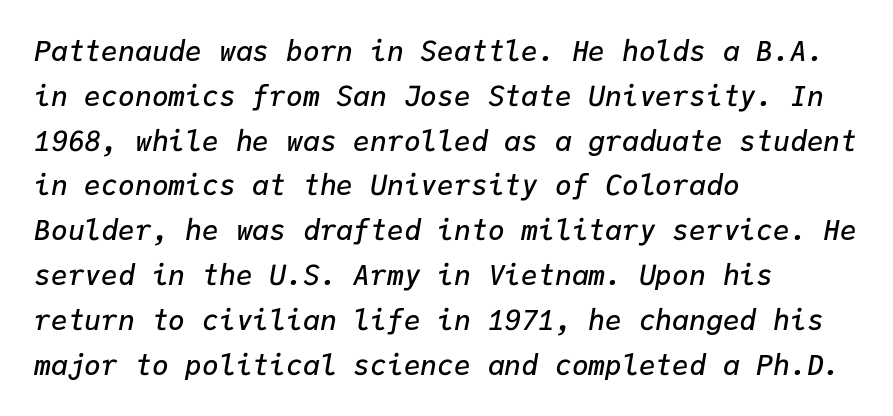
Q: Is the text bold? A: Semi-bold.
Q: Is the text italic (slanted)? A: Yes, it leans right by about 9 degrees.
Q: Is the text underlined? A: No.
Q: How is the paragraph aligned? A: Left-aligned.
Q: Is the spacing between letters normal or unusually wide? A: Normal.
Q: Is the spacing between lines tight, normal or loose? A: Normal.
Q: Width (condensed, normal, or wide)? A: Normal.
Q: Stroke contrast? A: Low.
Q: x-height? A: Medium.
Q: Monospaced? A: Yes.
